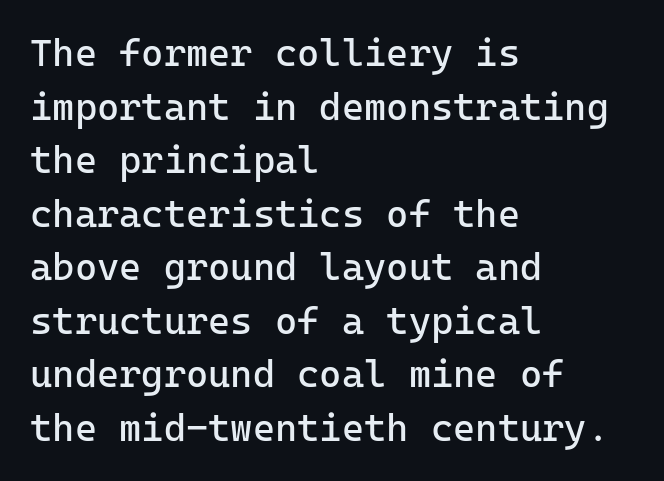
Q: Is the text bold? A: No.
Q: Is the text italic (slanted)? A: No, it is upright.
Q: Is the typeface a serif or a sans-serif typeface? A: Sans-serif.
Q: Is the text underlined? A: No.
Q: How is the paragraph aligned? A: Left-aligned.
Q: Is the spacing between letters normal or unusually wide? A: Normal.
Q: Is the spacing between lines tight, normal or loose? A: Normal.
Q: Width (condensed, normal, or wide)? A: Normal.
Q: Stroke contrast? A: Low.
Q: x-height? A: Medium.
Q: Monospaced? A: Yes.
